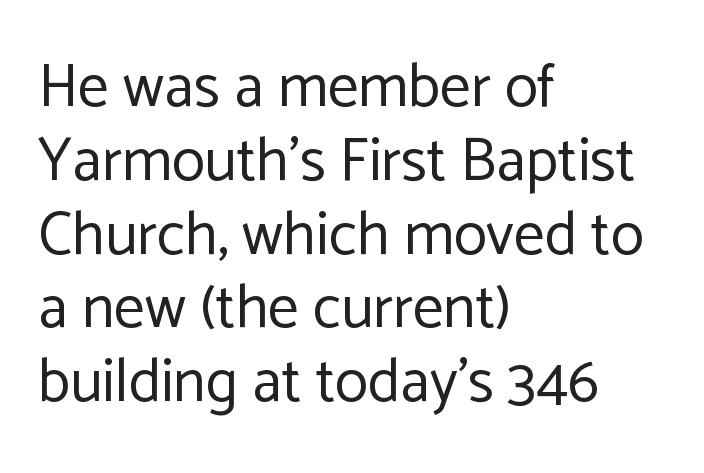
The image shows 61 px regular-weight sans-serif type, upright; set left-aligned, line spacing 1.21x, normal letter spacing, not underlined; low stroke contrast and a medium x-height.
